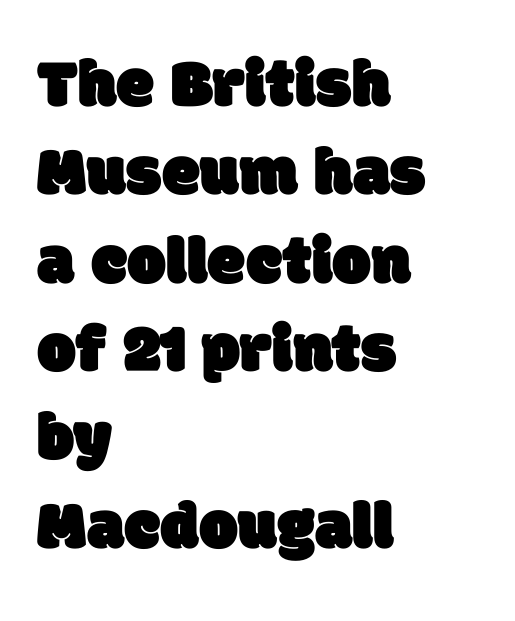
{"serif": "no", "width": "normal", "stroke_contrast": "low", "x_height": "large", "monospaced": "no", "underline": "no", "align": "left", "line_spacing": "normal", "line_spacing_ratio": 1.28, "letter_spacing": "normal", "letter_spacing_em": 0.0, "glyph_px": 69}
